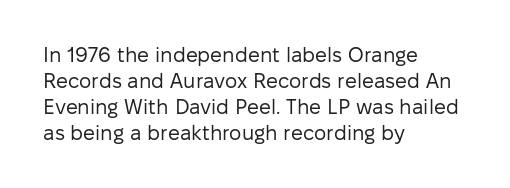
The image shows 21 px text type, upright; set left-aligned, line spacing 1.24x, normal letter spacing, not underlined.
